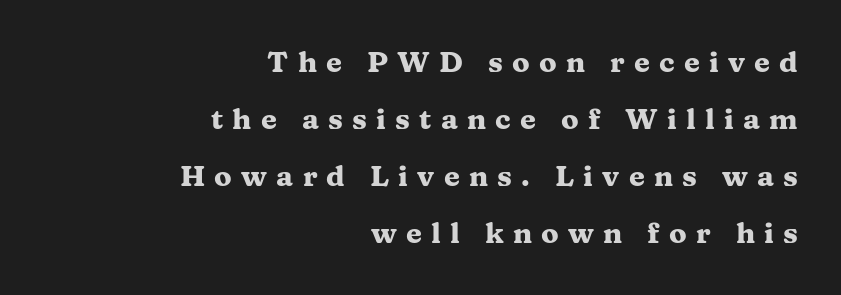
The image shows 29 px heavy, wide serif type, upright; set right-aligned, loose line spacing (1.97x), unusually wide letter spacing (+0.32 em), not underlined; medium stroke contrast and a medium x-height.
